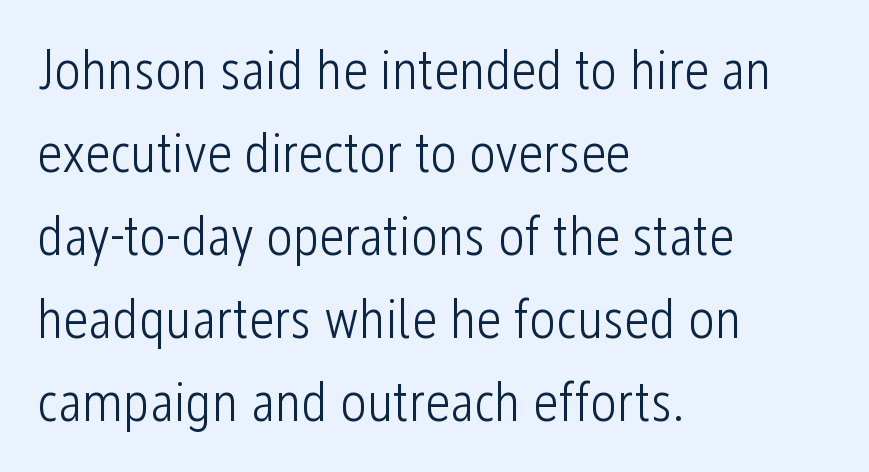
The image shows 56 px light, condensed sans-serif type, upright; set left-aligned, normal line spacing (1.48x), normal letter spacing, not underlined; low stroke contrast and a medium x-height.
